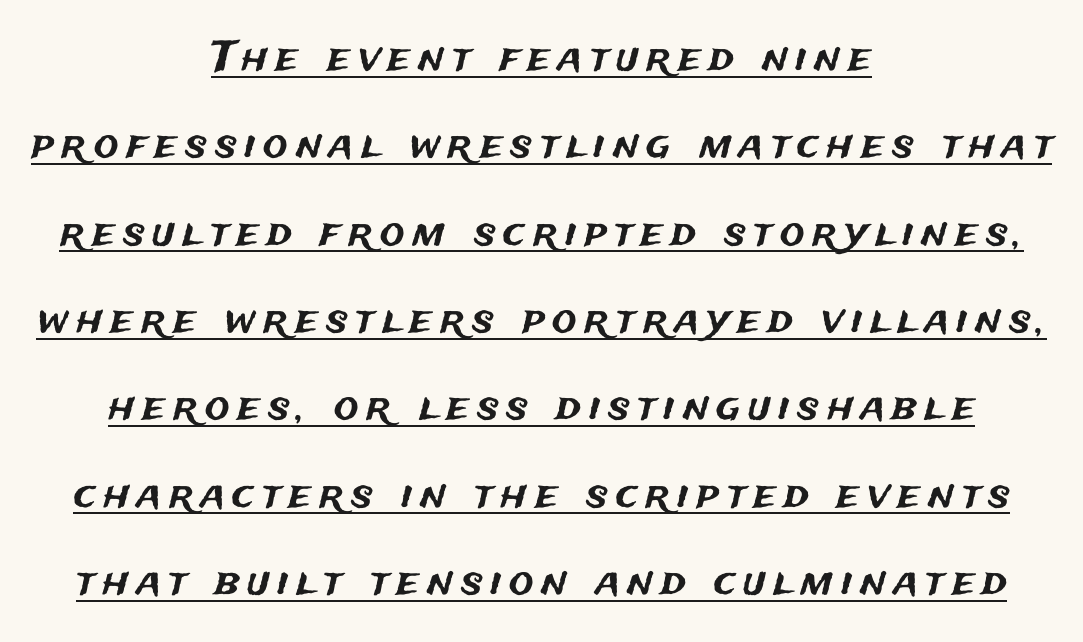
Q: Is the text italic (slanted)? A: Yes.
Q: Is the typeface a serif or a sans-serif typeface? A: Sans-serif.
Q: Is the text underlined? A: Yes.
Q: How is the paragraph aligned? A: Centered.
Q: Is the spacing between lines tight, normal or loose? A: Loose.
Q: Width (condensed, normal, or wide)? A: Normal.
Q: Stroke contrast? A: Medium.
Q: x-height? A: Medium.
Q: Monospaced? A: No.
